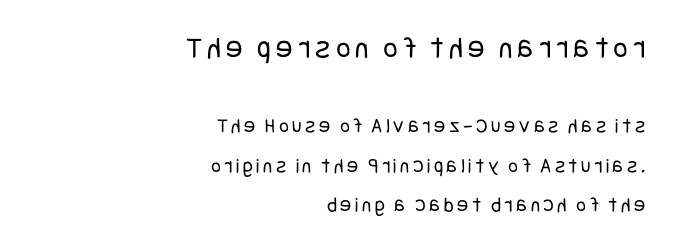
{"serif": "no", "italic": "no", "bold": "no", "weight": "regular", "width": "condensed", "stroke_contrast": "low", "x_height": "large", "underline": "no", "align": "right", "line_spacing_ratio": 1.88, "larger_block": "first", "size_ratio": 1.48, "glyph_px": 31}
